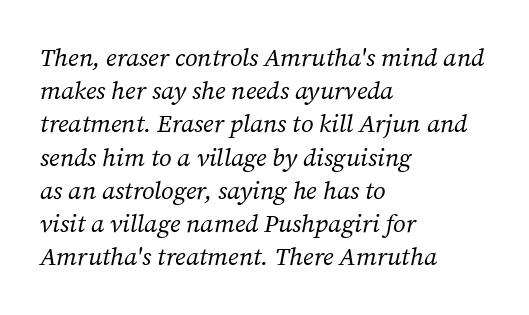
Q: Is the text bold? A: No.
Q: Is the text italic (slanted)? A: Yes, it leans right by about 12 degrees.
Q: Is the text underlined? A: No.
Q: How is the paragraph aligned? A: Left-aligned.
Q: Is the spacing between letters normal or unusually wide? A: Normal.
Q: Is the spacing between lines tight, normal or loose? A: Normal.
